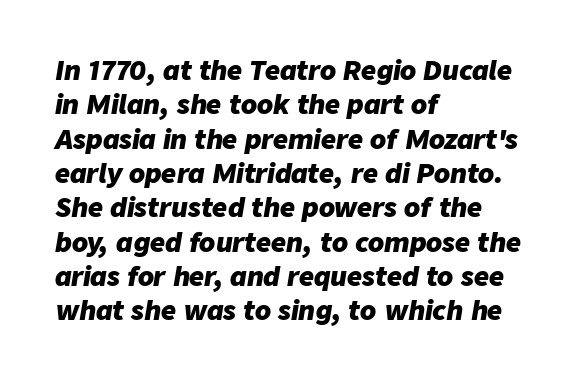
The image shows 26 px bold type, italic (leaning right); set left-aligned, normal line spacing (1.32x), normal letter spacing, not underlined.
